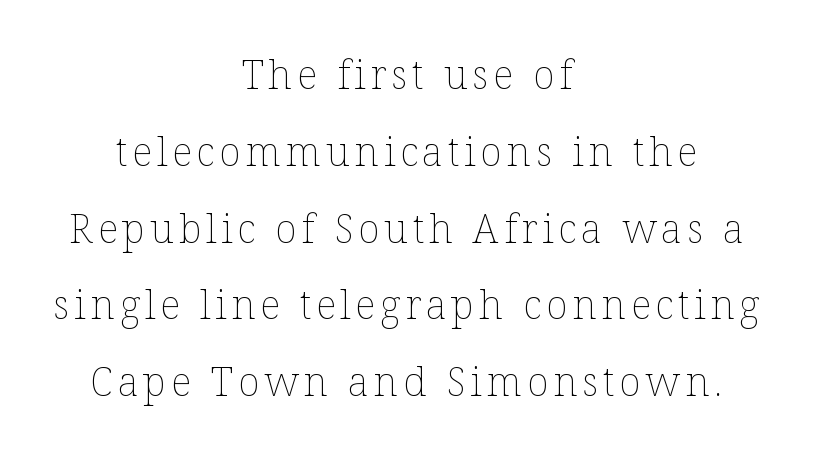
The image shows 40 px thin type, upright; set centered, loose line spacing (1.92x), not underlined; low stroke contrast and a medium x-height.
